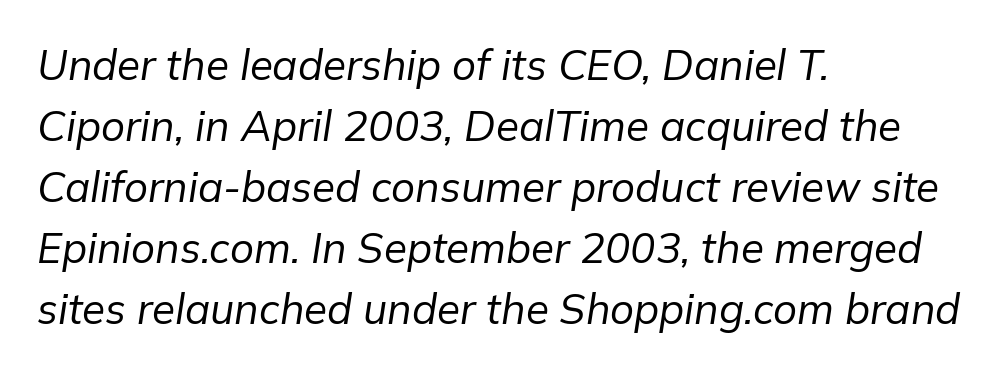
{"italic": "yes", "lean": "right", "slant_degrees": 9, "bold": "no", "weight": "regular", "width": "normal", "stroke_contrast": "low", "x_height": "medium", "monospaced": "no", "underline": "no", "align": "left", "line_spacing": "normal", "line_spacing_ratio": 1.45, "letter_spacing": "normal", "letter_spacing_em": 0.0, "glyph_px": 42}
